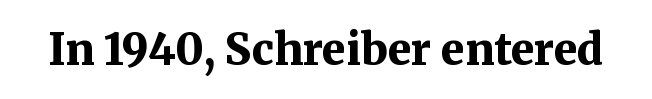
The image shows 43 px bold serif type, upright; set normal letter spacing, not underlined; medium stroke contrast and a medium x-height.
